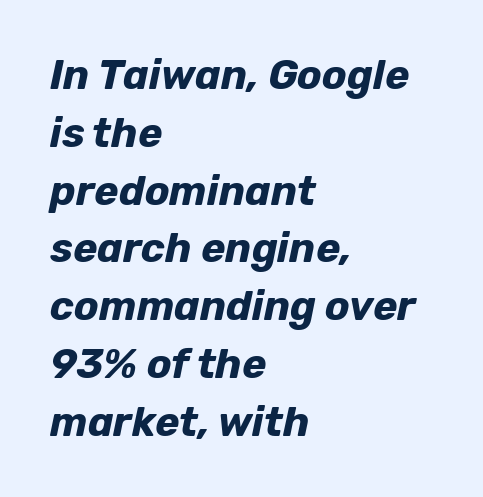
Q: Is the text bold? A: Yes.
Q: Is the text italic (slanted)? A: Yes, it leans right by about 12 degrees.
Q: Is the text underlined? A: No.
Q: How is the paragraph aligned? A: Left-aligned.
Q: Is the spacing between letters normal or unusually wide? A: Normal.
Q: Is the spacing between lines tight, normal or loose? A: Normal.
Q: Width (condensed, normal, or wide)? A: Normal.
Q: Stroke contrast? A: Low.
Q: x-height? A: Medium.
Q: Monospaced? A: No.
